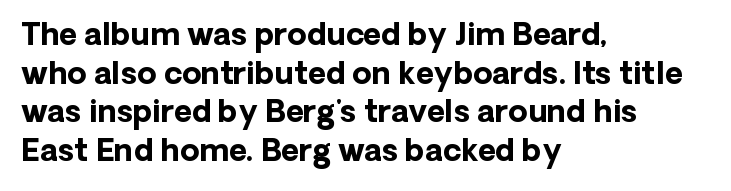
The image shows 31 px bold sans-serif type, upright; set left-aligned, normal line spacing (1.25x), normal letter spacing, not underlined; low stroke contrast and a medium x-height.
